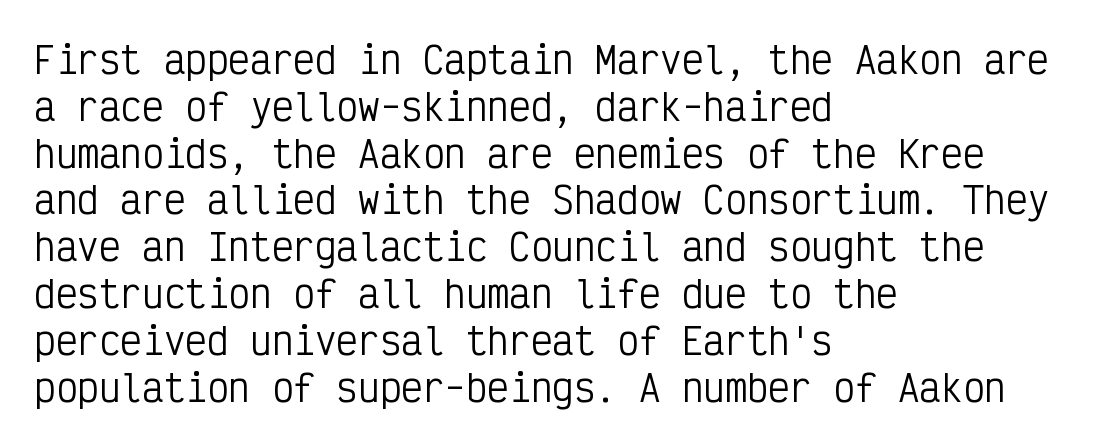
The image shows 36 px regular-weight, condensed sans-serif type, upright, monospaced; set left-aligned, normal line spacing (1.3x), normal letter spacing, not underlined; low stroke contrast and a medium x-height.
